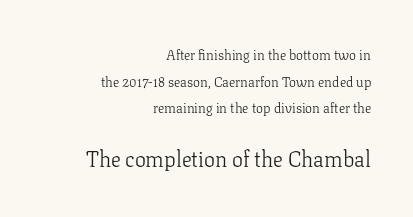
{"italic": "no", "bold": "no", "underline": "no", "align": "right", "line_spacing": "loose", "line_spacing_ratio": 1.9, "letter_spacing": "normal", "letter_spacing_em": 0.0, "larger_block": "second", "size_ratio": 1.57, "glyph_px": 22}
